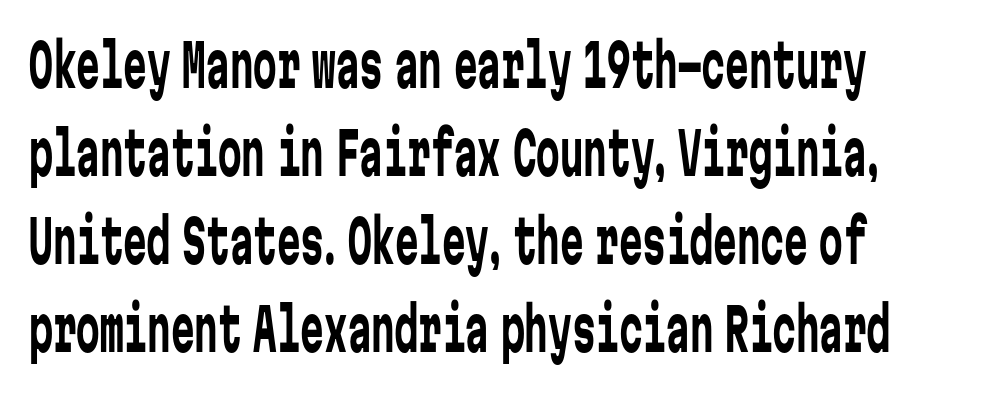
Spacing between characters is what you'd get straight out of the box. Every character sits straight up, as roman type does. Is the block centered? No — it sits flush against the left margin. Quick note: interline space is typical. Think of a typewriter: that constant character pitch is what you see here.
